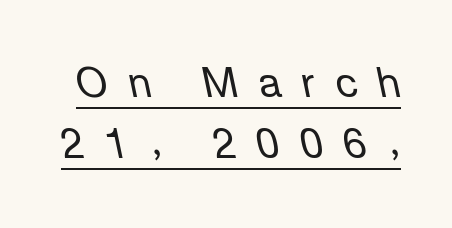
You could not count columns in this text — the font is proportionally spaced. These lines were composed using italics. Letters have the restrained weight of plain body copy at most. There is plenty of visible air inserted between adjacent glyphs. These characters rest on top of a visible drawn line. The leading is moderate, giving the passage an even texture.
